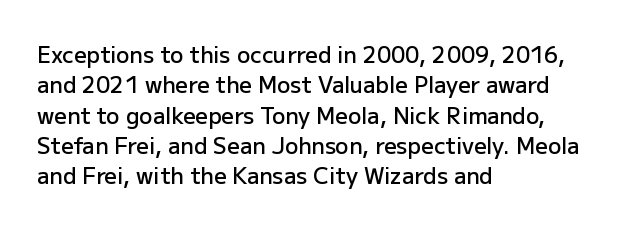
The lines sit at an ordinary, default distance from one another. Letter spacing: default. Check under the words: just untouched page. In terms of weight, the rendering is demibold, just under bold. Short and long lines alike share a common starting point at left. Quick note: not italic, upright.
